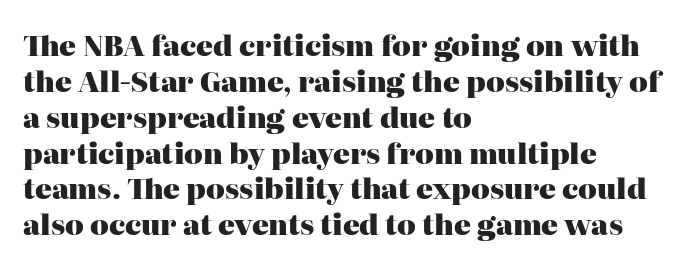
Rendered with straight, roman letterforms. The space beneath each line is pristine and unruled. Here the glyphs are tracked normally, forming tight word shapes. Set as a true bold cut, around the 700 mark.
